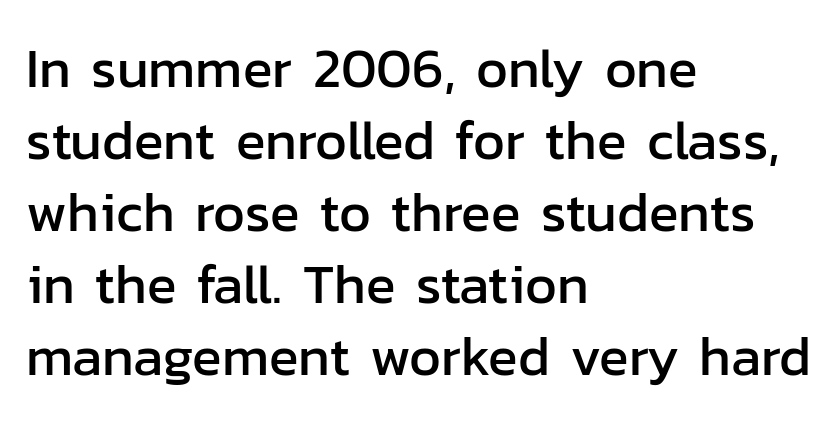
Line beginnings align vertically; line endings do not. You can tell it's not italic because the verticals are truly vertical. This sample keeps an unexceptional amount of space between lines. The rendering uses natural spacing where letterforms have individual widths. Descender tails drop into unmarked territory. The characters display no serif detailing; their extremities are plain.
